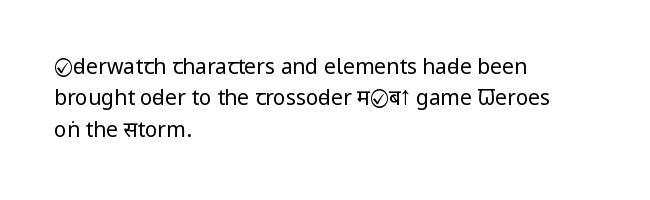
Each row of text sits above clean, open space. Italic? Not at all — the glyphs are vertical. Typeset ragged right — the left edge is the straight one. Each word holds together tightly as a unit, with standard inter-letter gaps. Interline gaps are of average width in this sample.
